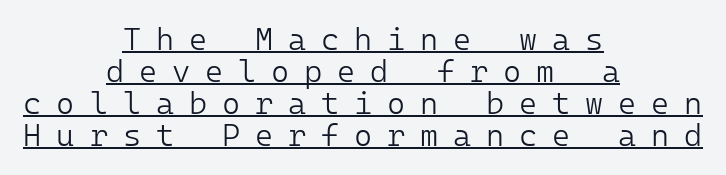
Short note: letters widely spaced. Honestly, the rows look squashed on top of each other. To sum up the face: it is a sans, with no serifs. This reads as an unemphasized weight, regular at the heaviest. This is the regular roman posture of the typeface.
